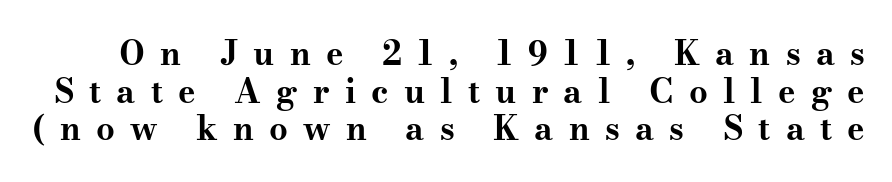
Q: Is the text bold? A: Yes.
Q: Is the text italic (slanted)? A: No, it is upright.
Q: Is the typeface a serif or a sans-serif typeface? A: Serif.
Q: Is the text underlined? A: No.
Q: Is the spacing between letters normal or unusually wide? A: Unusually wide.
Q: Is the spacing between lines tight, normal or loose? A: Tight.
Q: Width (condensed, normal, or wide)? A: Wide.
Q: Stroke contrast? A: Medium.
Q: x-height? A: Small.
Q: Monospaced? A: No.
